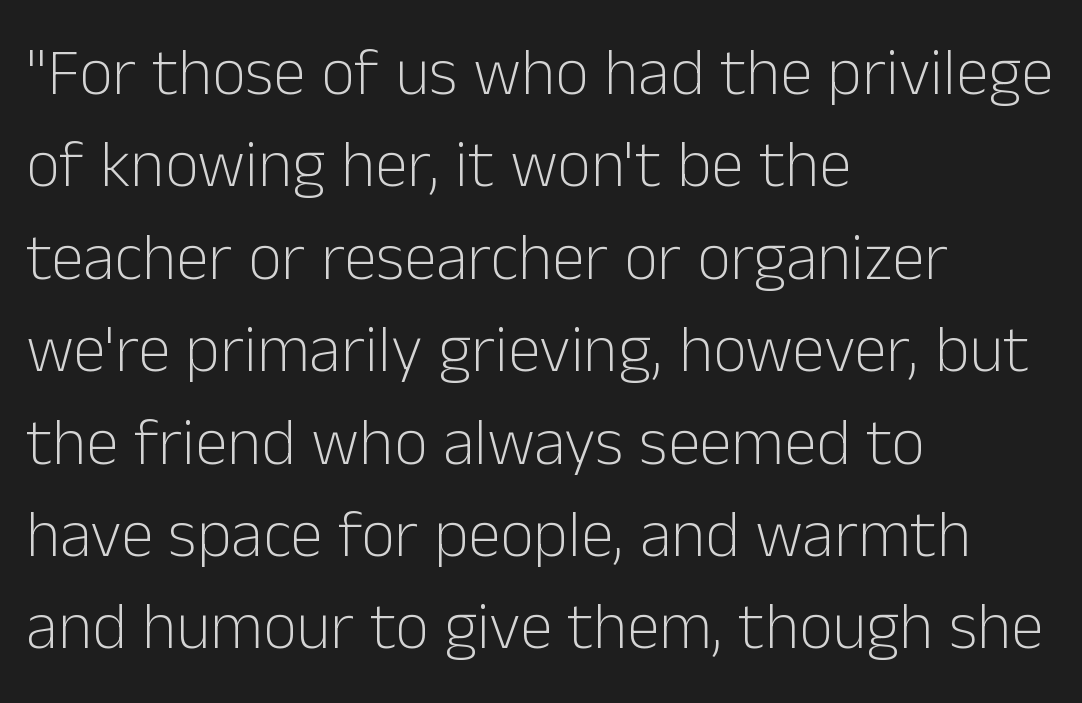
{"serif": "no", "italic": "no", "bold": "no", "weight": "light", "width": "normal", "stroke_contrast": "low", "x_height": "medium", "monospaced": "no", "underline": "no", "align": "left", "line_spacing": "normal", "line_spacing_ratio": 1.4, "letter_spacing": "normal", "letter_spacing_em": 0.0, "glyph_px": 66}
